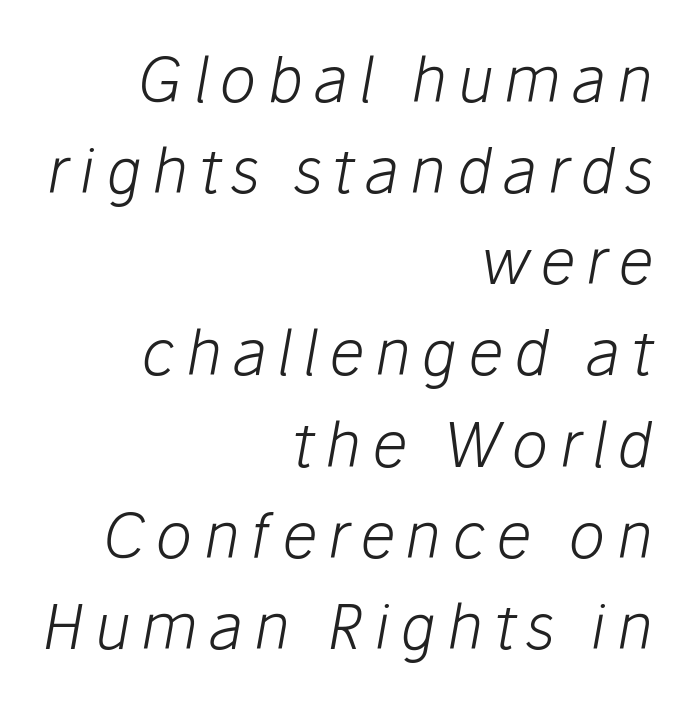
Looks like regular typesetting: each glyph gets only the width it needs. The text block is weighted toward the right margin, trailing off unevenly leftward. The characters are drawn with everyday or finer stroke widths. This sample keeps an unexceptional amount of space between lines. Each row of text sits above clean, open space. The face used here has a pronounced slope to its letters.
